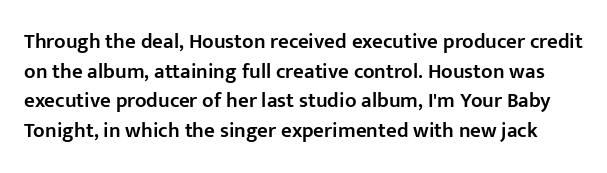
The image shows 21 px text type, upright; set normal line spacing (1.41x), normal letter spacing, not underlined.
